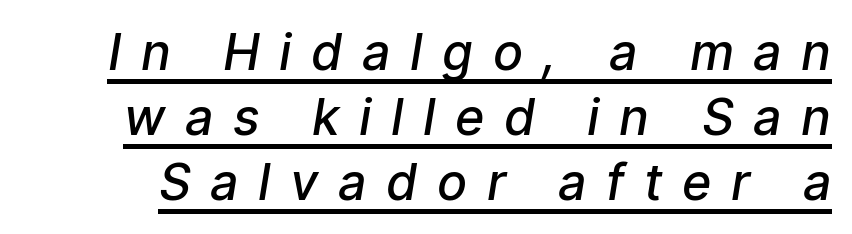
The image shows 50 px semibold sans-serif type; set normal line spacing (1.3x), unusually wide letter spacing (+0.39 em), underlined; low stroke contrast and a medium x-height.
